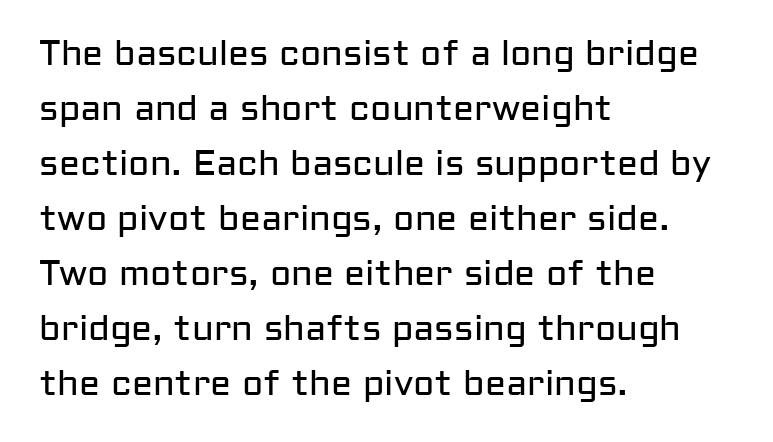
Q: Is the text bold? A: No.
Q: Is the text italic (slanted)? A: No, it is upright.
Q: Is the typeface a serif or a sans-serif typeface? A: Sans-serif.
Q: Is the text underlined? A: No.
Q: How is the paragraph aligned? A: Left-aligned.
Q: Is the spacing between letters normal or unusually wide? A: Normal.
Q: Is the spacing between lines tight, normal or loose? A: Normal.
Q: Width (condensed, normal, or wide)? A: Normal.
Q: Stroke contrast? A: Low.
Q: x-height? A: Medium.
Q: Monospaced? A: No.
